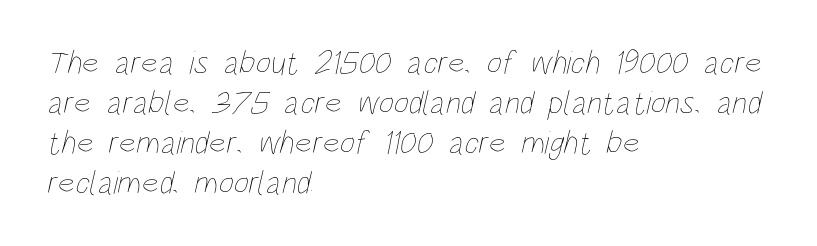
{"bold": "no", "weight": "thin", "width": "condensed", "stroke_contrast": "low", "x_height": "large", "monospaced": "no", "underline": "no", "align": "left", "line_spacing_ratio": 1.21, "letter_spacing": "normal", "letter_spacing_em": 0.0, "glyph_px": 33}
